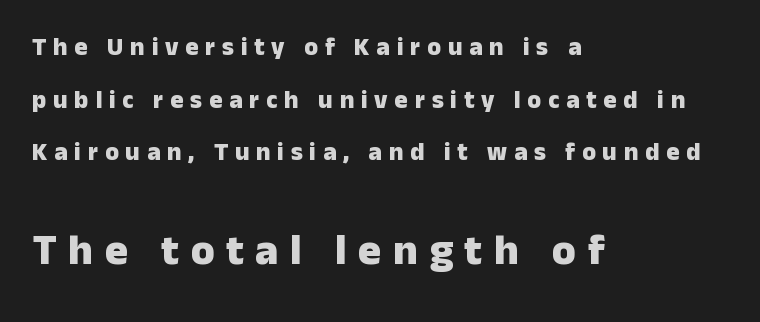
Q: Is the text bold? A: Yes.
Q: Is the text italic (slanted)? A: No, it is upright.
Q: Is the typeface a serif or a sans-serif typeface? A: Sans-serif.
Q: Is the text underlined? A: No.
Q: How is the paragraph aligned? A: Left-aligned.
Q: Is the spacing between letters normal or unusually wide? A: Unusually wide.
Q: Is the spacing between lines tight, normal or loose? A: Loose.
Q: Which block of text is set in a larger size, the first (top) or the second (bottom)? A: The second (bottom) one.
Q: Width (condensed, normal, or wide)? A: Normal.
Q: Stroke contrast? A: Low.
Q: x-height? A: Medium.
Q: Monospaced? A: No.
